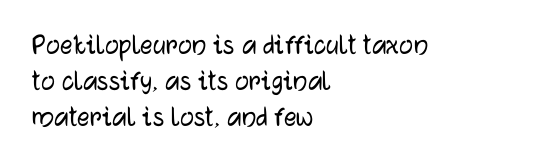
{"serif": "no", "italic": "no", "width": "normal", "stroke_contrast": "low", "x_height": "medium", "monospaced": "no", "underline": "no", "align": "left", "line_spacing_ratio": 1.16, "letter_spacing": "normal", "letter_spacing_em": 0.0, "glyph_px": 31}
